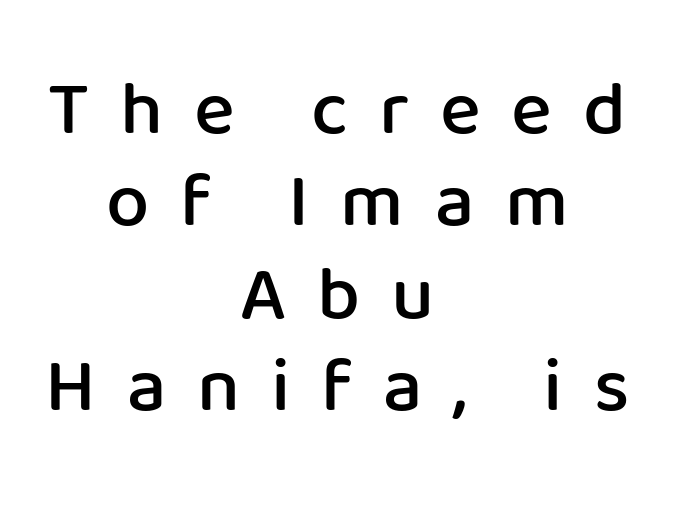
The image shows 77 px semibold sans-serif type, upright; set centered, line spacing 1.2x, unusually wide letter spacing (+0.4 em), not underlined; low stroke contrast and a medium x-height.
